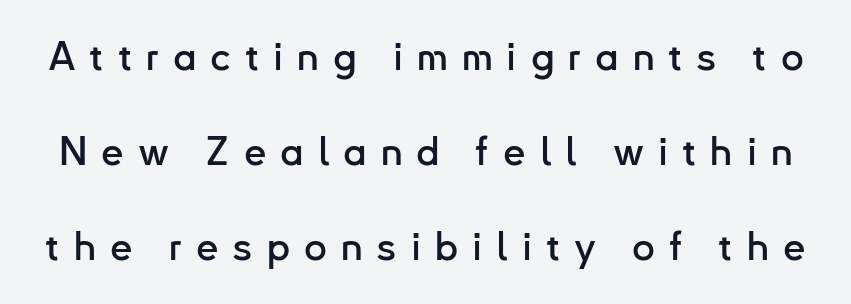
The image shows 40 px sans-serif type, upright; set loose line spacing (2.38x), unusually wide letter spacing (+0.35 em), not underlined; low stroke contrast and a small x-height.
